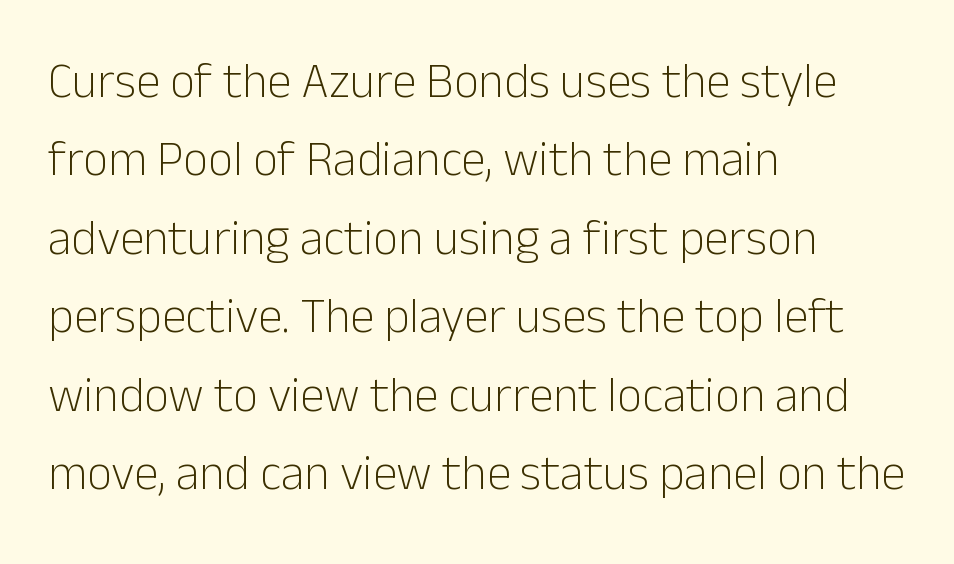
{"serif": "no", "italic": "no", "bold": "no", "weight": "light", "width": "normal", "stroke_contrast": "low", "x_height": "medium", "monospaced": "no", "underline": "no", "align": "left", "line_spacing": "normal", "line_spacing_ratio": 1.6, "letter_spacing": "normal", "letter_spacing_em": 0.0, "glyph_px": 49}
